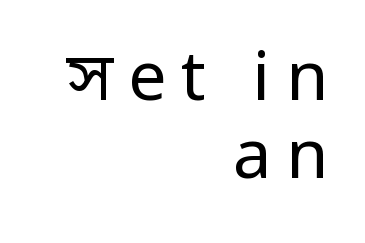
The cut favours lightness, reaching ordinary text weight at its darkest. Spacing verdict: proportional, widths tailored to each character. A student would call this right alignment; a typographer would say flush right, rag left. Does extra space separate the letters? Yes, quite a lot of it. Notice how the stems are strictly vertical — no italics here. Successive baselines arrive quickly, one right under another.
